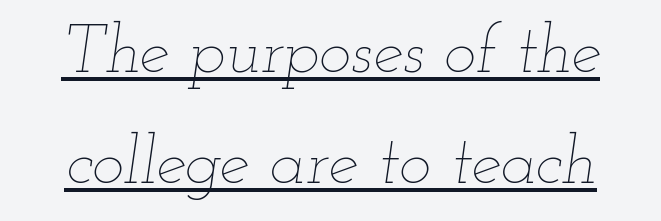
A baseline rule has been typeset under these characters. The rendering uses natural spacing where letterforms have individual widths. Characters are canted at an angle relative to the baseline's perpendicular. The weight would be labelled regular, book, light, or lighter still.
